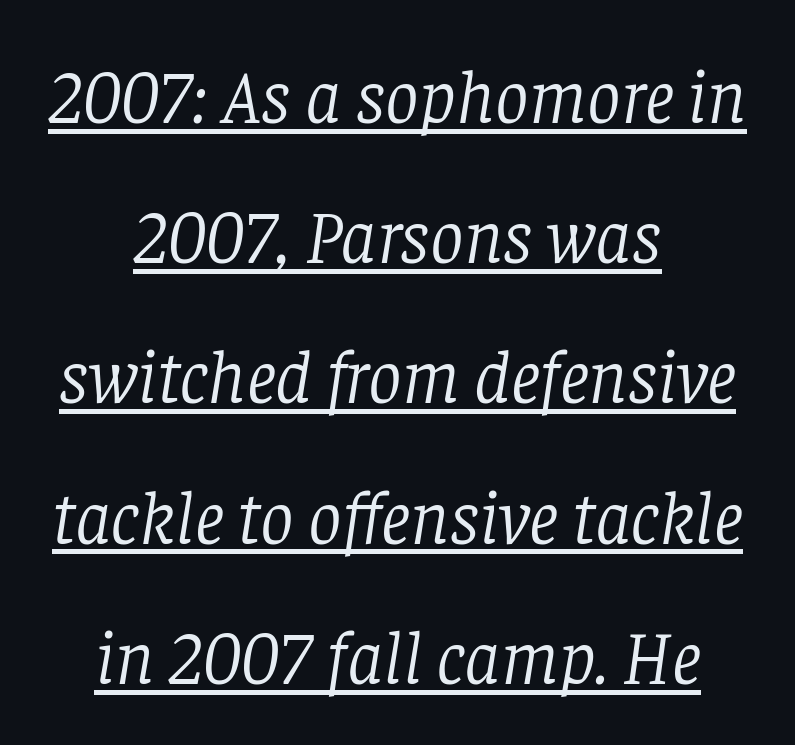
Q: Is the text bold? A: No.
Q: Is the text italic (slanted)? A: Yes, it leans right by about 8 degrees.
Q: Is the typeface a serif or a sans-serif typeface? A: Serif.
Q: Is the text underlined? A: Yes.
Q: How is the paragraph aligned? A: Centered.
Q: Is the spacing between letters normal or unusually wide? A: Normal.
Q: Width (condensed, normal, or wide)? A: Normal.
Q: Stroke contrast? A: Low.
Q: x-height? A: Large.
Q: Monospaced? A: No.
